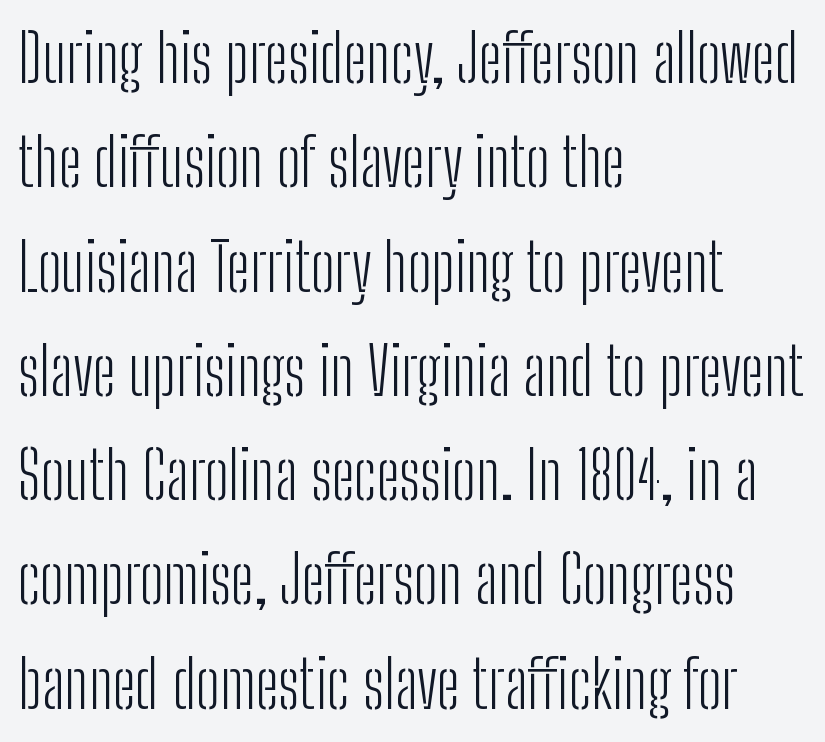
The image shows 66 px light, condensed sans-serif type, upright; set left-aligned, normal line spacing (1.58x), normal letter spacing, not underlined; low stroke contrast and a medium x-height.
